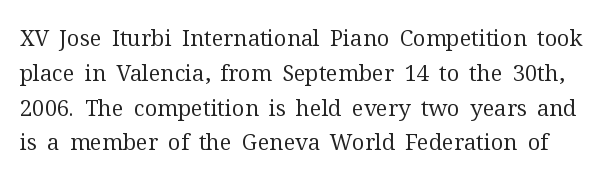
{"italic": "no", "bold": "no", "underline": "no", "line_spacing": "normal", "line_spacing_ratio": 1.58, "letter_spacing": "normal", "letter_spacing_em": 0.0, "glyph_px": 22}
